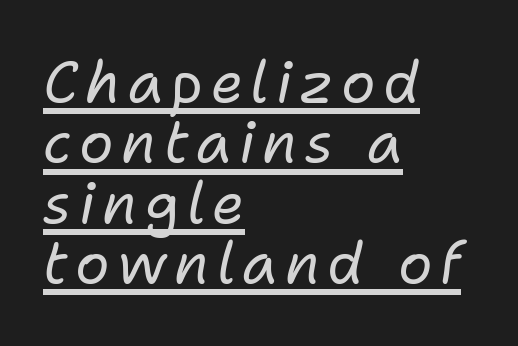
{"italic": "yes", "lean": "right", "slant_degrees": 11, "bold": "no", "weight": "regular", "width": "normal", "stroke_contrast": "low", "x_height": "medium", "monospaced": "no", "underline": "yes", "align": "left", "line_spacing": "tight", "line_spacing_ratio": 1.06, "glyph_px": 57}
